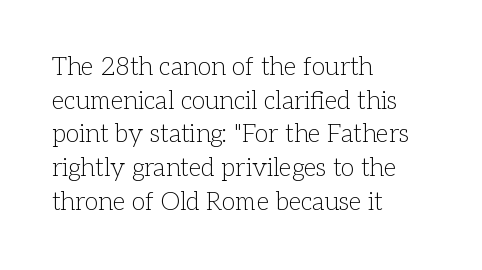
The image shows 25 px text type, upright; set left-aligned, normal line spacing (1.35x), normal letter spacing, not underlined.
